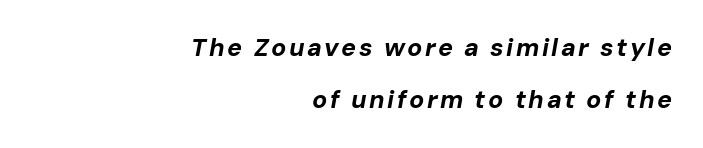
{"italic": "yes", "lean": "right", "slant_degrees": 10, "bold": "yes", "underline": "no", "align": "right", "line_spacing": "loose", "line_spacing_ratio": 2.09, "glyph_px": 25}
